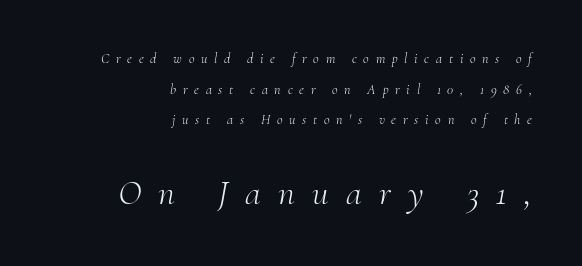
{"serif": "yes", "italic": "yes", "lean": "right", "slant_degrees": 10, "bold": "no", "weight": "light", "width": "normal", "stroke_contrast": "medium", "x_height": "small", "monospaced": "no", "underline": "no", "align": "right", "line_spacing": "loose", "line_spacing_ratio": 2.18, "letter_spacing": "wide", "letter_spacing_em": 0.48, "larger_block": "second", "size_ratio": 2.57, "glyph_px": 36}
